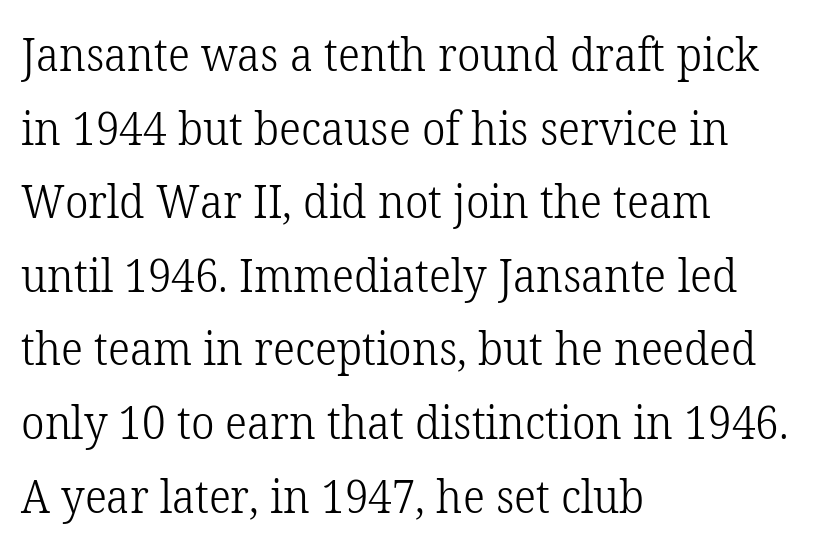
The image shows 46 px light serif type, upright; set left-aligned, normal line spacing (1.6x), normal letter spacing, not underlined; low stroke contrast and a medium x-height.
